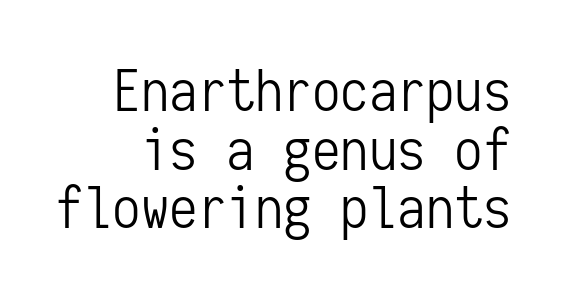
The image shows 57 px light, condensed sans-serif type, upright, monospaced; set tight line spacing (1.03x), normal letter spacing, not underlined; low stroke contrast and a medium x-height.
